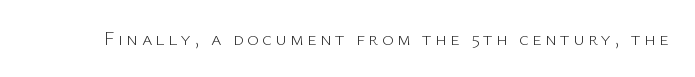
{"italic": "no", "bold": "no", "underline": "no", "glyph_px": 20}
